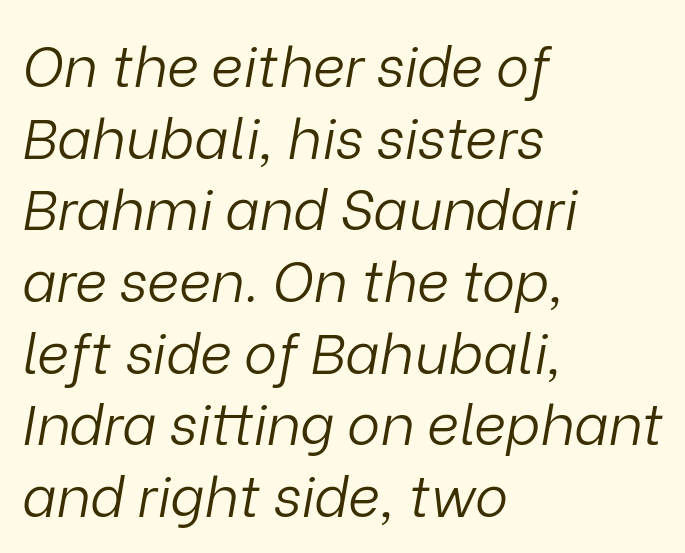
The image shows 56 px light type, italic (leaning right); set left-aligned, normal line spacing (1.28x), normal letter spacing, not underlined; low stroke contrast and a medium x-height.
